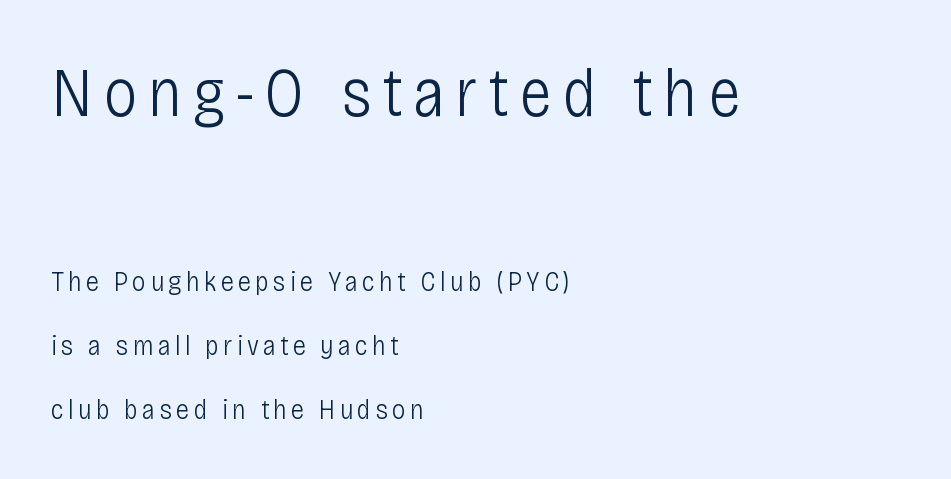
{"serif": "no", "italic": "no", "bold": "no", "weight": "light", "width": "condensed", "stroke_contrast": "low", "x_height": "large", "monospaced": "no", "underline": "no", "align": "left", "line_spacing": "loose", "line_spacing_ratio": 2.29, "larger_block": "first", "size_ratio": 2.46, "glyph_px": 69}
